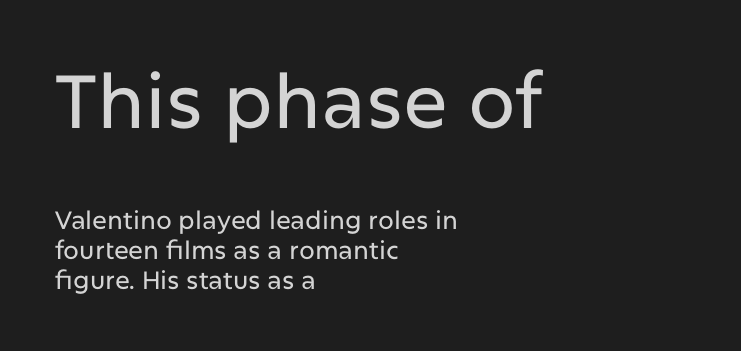
{"serif": "no", "italic": "no", "width": "normal", "stroke_contrast": "low", "x_height": "medium", "monospaced": "no", "underline": "no", "align": "left", "line_spacing_ratio": 1.19, "letter_spacing": "normal", "letter_spacing_em": 0.0, "larger_block": "first", "size_ratio": 3.0, "glyph_px": 75}
